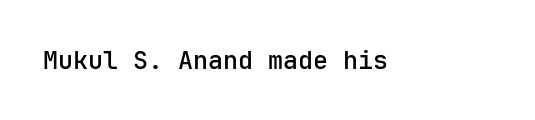
The letters stand upright; this is a roman face. Words appear dense and cohesive because spacing is normal. What weight is shown? A semibold, between regular and bold. The passage shown is not underscored anywhere.
